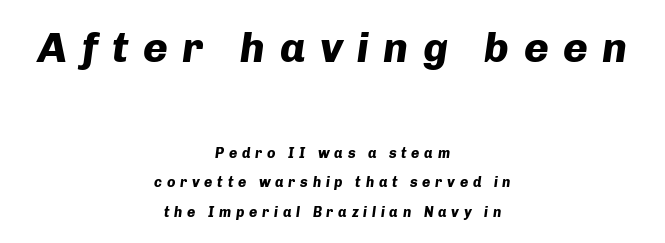
The image shows 42 px heavy type, italic (leaning right); set centered, loose line spacing (2.1x), unusually wide letter spacing (+0.34 em), not underlined; the first (top) block is 3.0x larger; low stroke contrast and a medium x-height.
